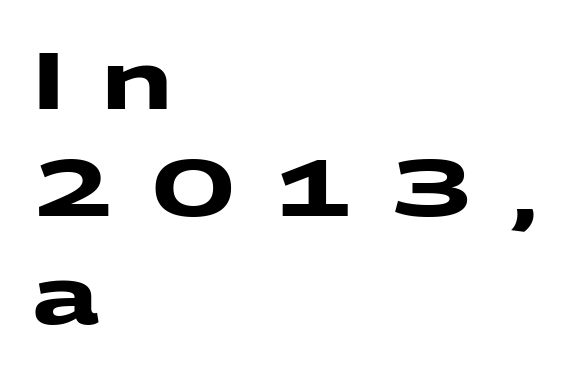
The image shows 79 px heavy, wide sans-serif type; set left-aligned, normal line spacing (1.36x), unusually wide letter spacing (+0.47 em), not underlined; medium stroke contrast and a medium x-height.
